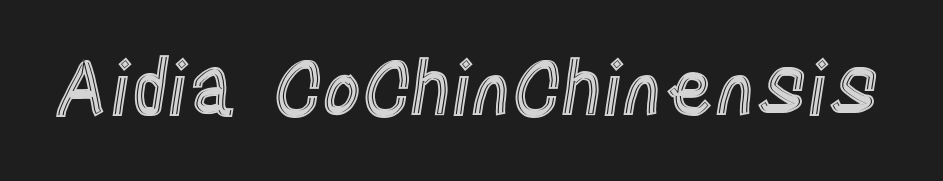
Q: Is the text italic (slanted)? A: Yes.
Q: Is the text underlined? A: No.
Q: Is the spacing between letters normal or unusually wide? A: Normal.
Q: Width (condensed, normal, or wide)? A: Condensed.
Q: x-height? A: Large.
Q: Monospaced? A: No.
